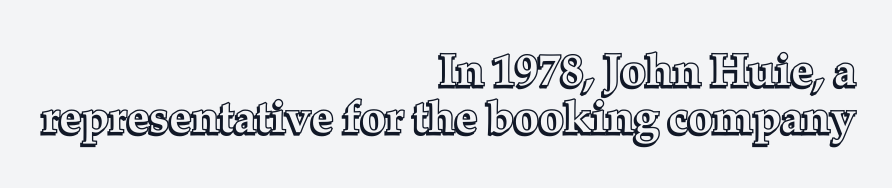
The image shows 45 px text type, upright; set right-aligned, tight line spacing (1.05x), normal letter spacing, not underlined; a medium x-height.
